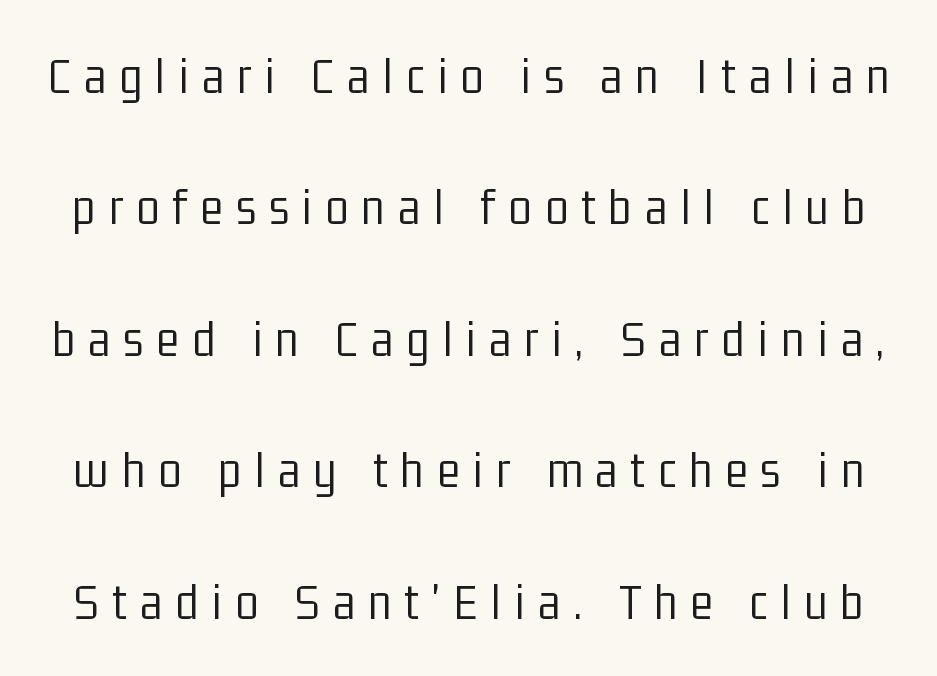
Do the characters align in a grid? No, the font is proportional. Glance below the letters and you will spot only blank space. Is the letter spacing exaggerated? Yes — the characters are pushed far apart. Posture: upright roman.
